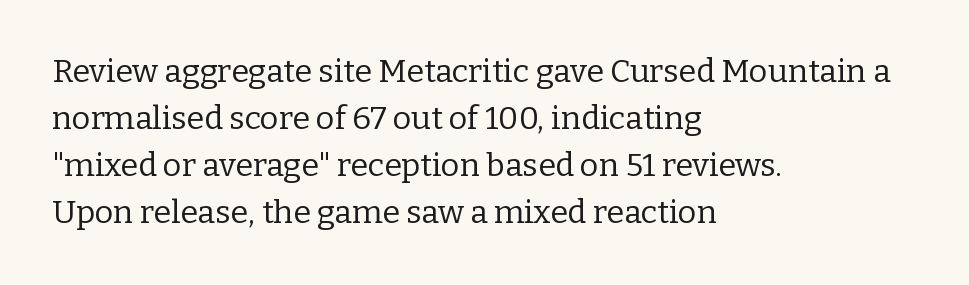
The block of text has a typical density, with ordinary space between rows. You can tell from the footed stems that serif type was used. These lines stack with their left ends in a neat column. The rendering uses natural spacing where letterforms have individual widths.
